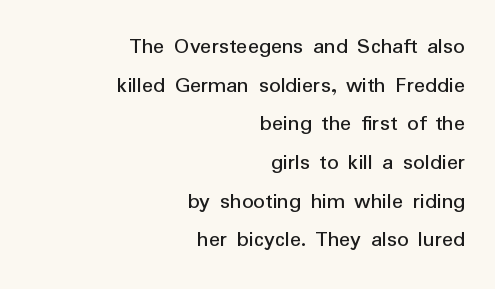
Notice how the passage keeps a crisp vertical edge on the right only. This is the regular roman posture of the typeface. Is this a heavy cut? Hardly; it is regular or lighter. Quick note: underline off. Interline gaps are of average width in this sample. The rendering keeps characters at their native spacing.
